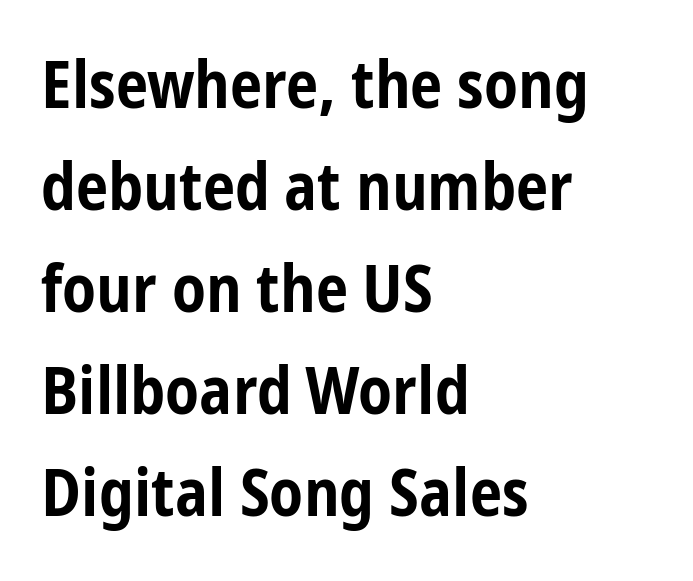
Q: Is the text bold? A: Yes.
Q: Is the text italic (slanted)? A: No, it is upright.
Q: Is the typeface a serif or a sans-serif typeface? A: Sans-serif.
Q: Is the text underlined? A: No.
Q: How is the paragraph aligned? A: Left-aligned.
Q: Is the spacing between letters normal or unusually wide? A: Normal.
Q: Is the spacing between lines tight, normal or loose? A: Normal.
Q: Width (condensed, normal, or wide)? A: Condensed.
Q: Stroke contrast? A: Low.
Q: x-height? A: Medium.
Q: Monospaced? A: No.
